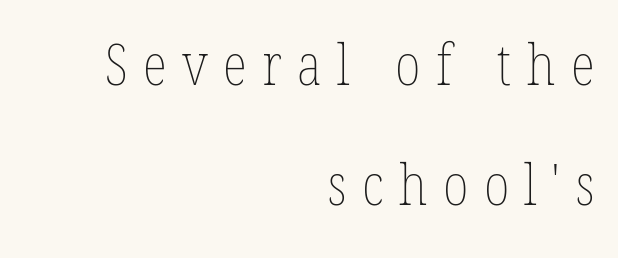
Compared with typical paragraphs, the rows here are farther apart. The strokes are not fattened; the text isn't bold. Ordinary non-slanted type is in use. Think of a printed novel: that variable character pitch is what you see here. The setting favours the right margin, as signatures and pull-quotes sometimes do. The passage shown has open, widely tracked lettering throughout.
